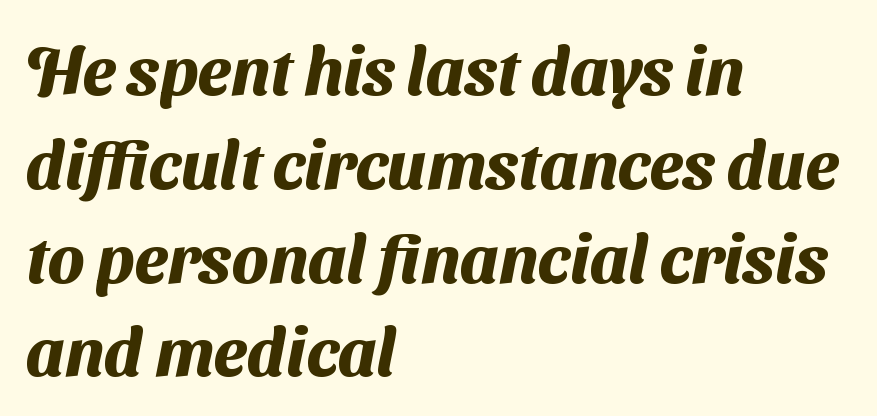
The image shows 67 px heavy sans-serif type; set left-aligned, normal line spacing (1.4x), normal letter spacing, not underlined; medium stroke contrast and a medium x-height.
